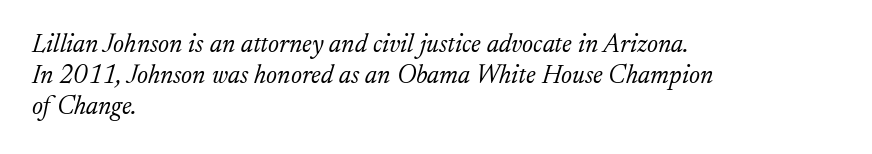
{"italic": "yes", "lean": "right", "slant_degrees": 17, "bold": "no", "underline": "no", "align": "left", "line_spacing_ratio": 1.2, "letter_spacing": "normal", "letter_spacing_em": 0.0, "glyph_px": 26}
